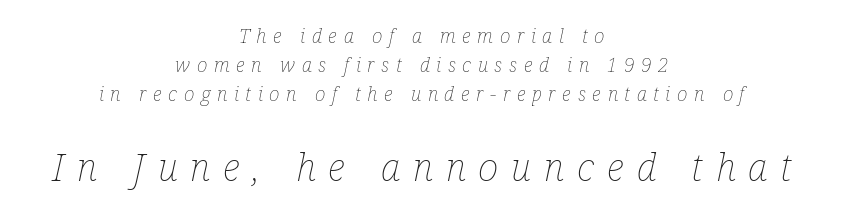
Q: Is the text bold? A: No.
Q: Is the text italic (slanted)? A: Yes, it leans right by about 12 degrees.
Q: Is the text underlined? A: No.
Q: How is the paragraph aligned? A: Centered.
Q: Is the spacing between letters normal or unusually wide? A: Unusually wide.
Q: Is the spacing between lines tight, normal or loose? A: Normal.
Q: Which block of text is set in a larger size, the first (top) or the second (bottom)? A: The second (bottom) one.
Q: Width (condensed, normal, or wide)? A: Condensed.
Q: Stroke contrast? A: Low.
Q: x-height? A: Medium.
Q: Monospaced? A: No.
